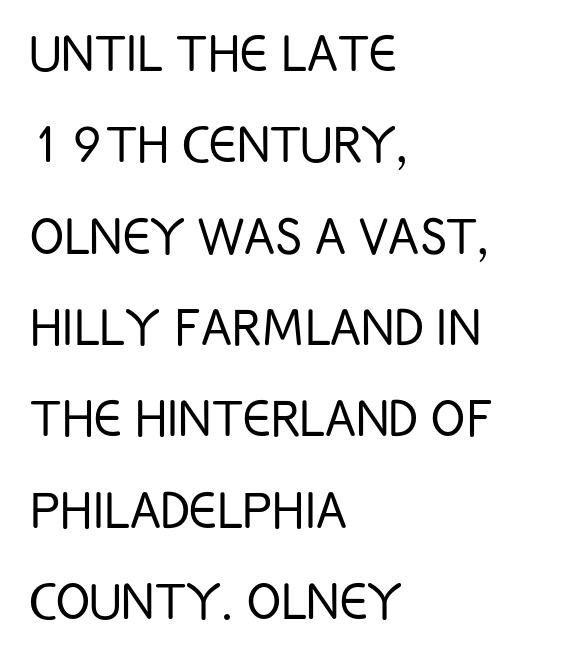
{"serif": "no", "italic": "no", "bold": "no", "weight": "light", "width": "condensed", "stroke_contrast": "low", "x_height": "large", "monospaced": "no", "underline": "no", "align": "left", "line_spacing": "normal", "line_spacing_ratio": 1.45, "letter_spacing": "normal", "letter_spacing_em": 0.0, "glyph_px": 63}
